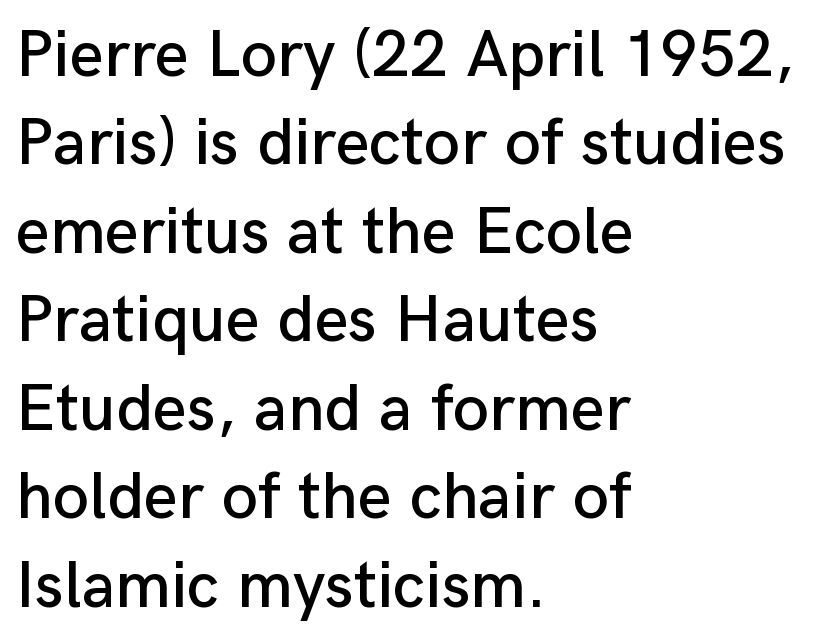
Q: Is the text italic (slanted)? A: No, it is upright.
Q: Is the typeface a serif or a sans-serif typeface? A: Sans-serif.
Q: Is the text underlined? A: No.
Q: How is the paragraph aligned? A: Left-aligned.
Q: Is the spacing between letters normal or unusually wide? A: Normal.
Q: Is the spacing between lines tight, normal or loose? A: Normal.
Q: Width (condensed, normal, or wide)? A: Normal.
Q: Stroke contrast? A: Low.
Q: x-height? A: Medium.
Q: Monospaced? A: No.
